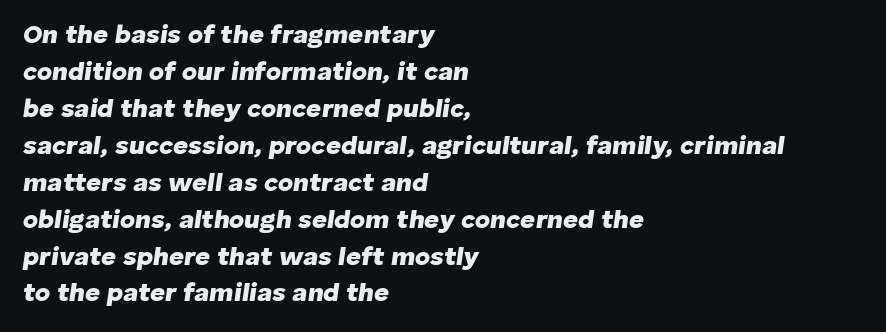
{"italic": "yes", "lean": "right", "slant_degrees": 8, "bold": "yes", "underline": "no", "align": "left", "line_spacing": "normal", "line_spacing_ratio": 1.42, "letter_spacing": "normal", "letter_spacing_em": 0.0, "glyph_px": 26}
